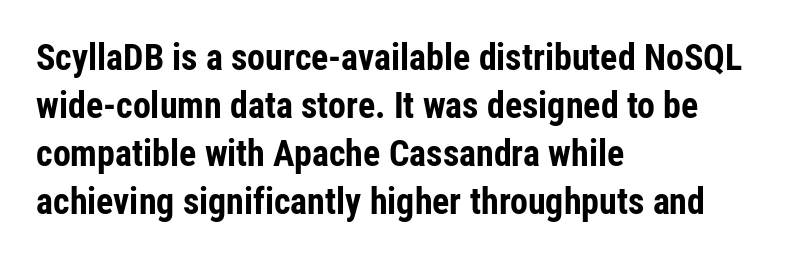
The image shows 36 px bold, condensed sans-serif type, upright; set left-aligned, normal line spacing (1.33x), normal letter spacing, not underlined; low stroke contrast and a medium x-height.
